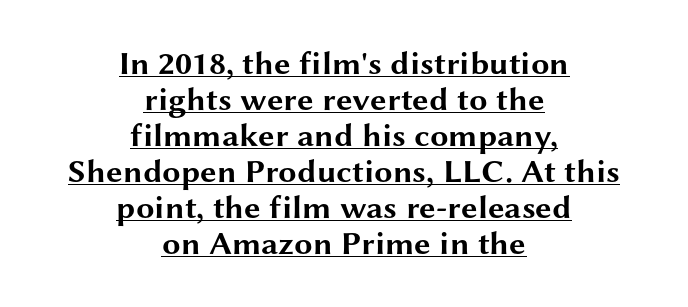
Q: Is the text bold? A: Yes.
Q: Is the text italic (slanted)? A: No, it is upright.
Q: Is the typeface a serif or a sans-serif typeface? A: Sans-serif.
Q: Is the text underlined? A: Yes.
Q: How is the paragraph aligned? A: Centered.
Q: Is the spacing between letters normal or unusually wide? A: Normal.
Q: Is the spacing between lines tight, normal or loose? A: Tight.
Q: Width (condensed, normal, or wide)? A: Wide.
Q: Stroke contrast? A: Medium.
Q: x-height? A: Medium.
Q: Monospaced? A: No.
